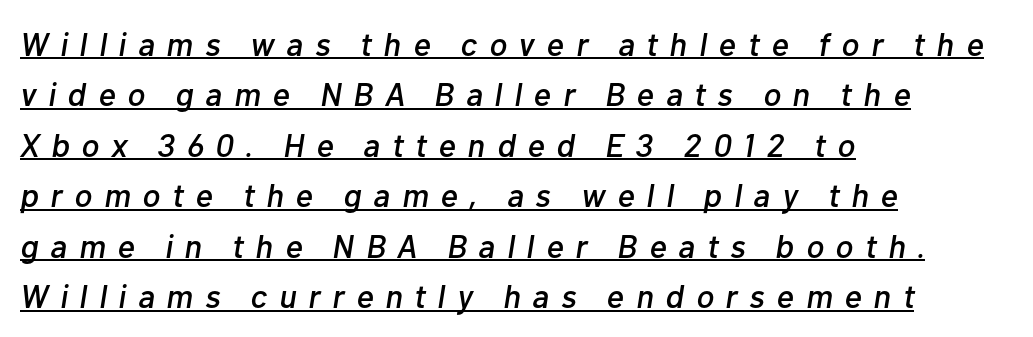
Q: Is the text italic (slanted)? A: Yes, it leans right by about 10 degrees.
Q: Is the text underlined? A: Yes.
Q: How is the paragraph aligned? A: Left-aligned.
Q: Is the spacing between letters normal or unusually wide? A: Unusually wide.
Q: Is the spacing between lines tight, normal or loose? A: Normal.
Q: Width (condensed, normal, or wide)? A: Normal.
Q: Stroke contrast? A: Low.
Q: x-height? A: Medium.
Q: Monospaced? A: No.
